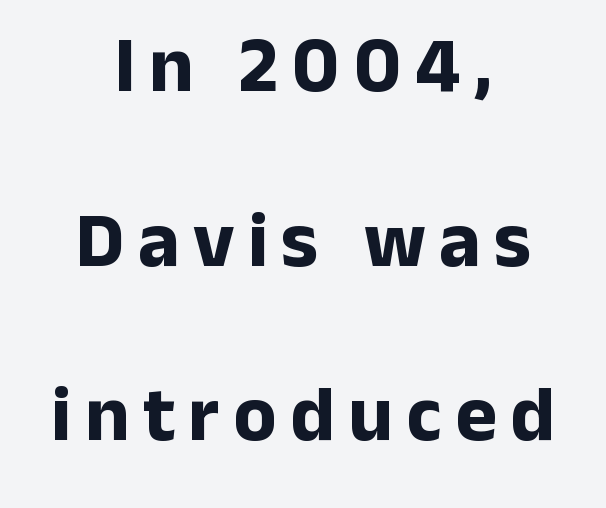
The gap between lines stays unmarked. The leading is generous, giving the passage an open texture. The face used here is proportionally spaced, like ordinary book or web type. In terms of posture, this sample is upright.
